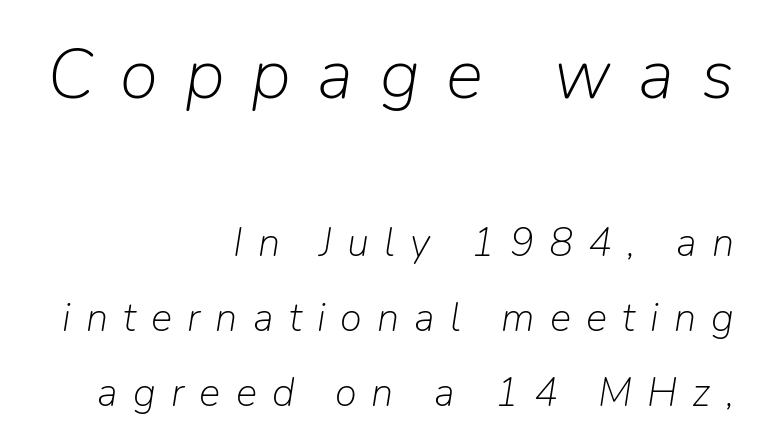
The image shows 70 px light type, italic (leaning right); set right-aligned, line spacing 1.88x, unusually wide letter spacing (+0.38 em), not underlined; the first (top) block is 1.75x larger; low stroke contrast and a medium x-height.
